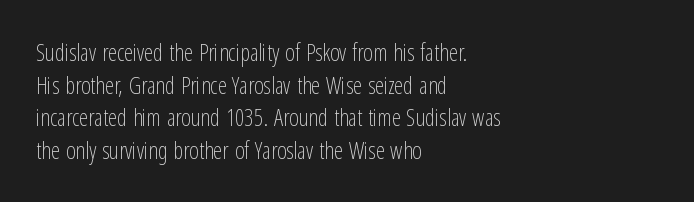
The image shows 23 px text type, upright; set left-aligned, normal line spacing (1.42x), normal letter spacing, not underlined.
